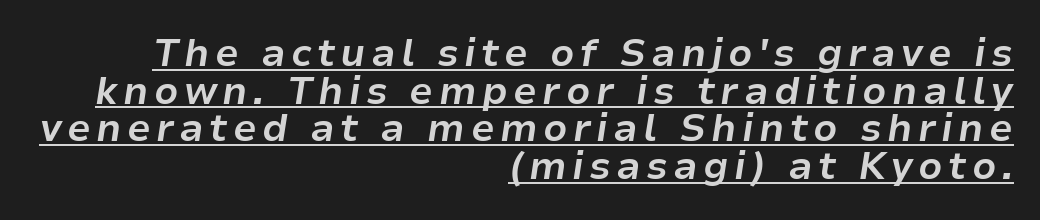
Designer's note — italics engaged. This is heavy type, rendered in bold. This block would grow much taller if given ordinary leading; it's compressed now. Right-aligned paragraph, ragged on the left. These lines are rendered in a variable-pitch font. The sample's only ornament is a line tracing under the words.
